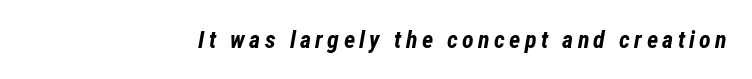
The image shows 24 px bold type, italic (leaning right); set not underlined.
